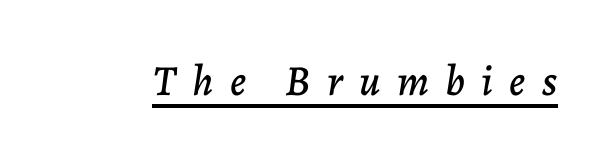
{"italic": "yes", "lean": "right", "slant_degrees": 7, "width": "normal", "stroke_contrast": "low", "x_height": "medium", "monospaced": "no", "underline": "yes", "letter_spacing": "wide", "letter_spacing_em": 0.38, "glyph_px": 43}
